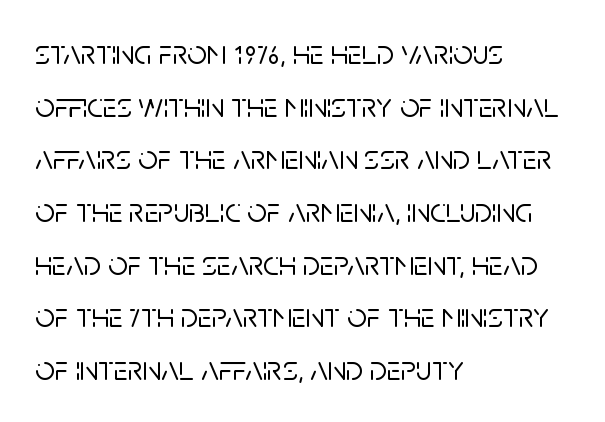
Leftover space on each line is placed entirely after the last word. Looks like regular typesetting: each glyph gets only the width it needs. Clear beneath every line of the passage. This is the regular roman posture of the typeface. The rendering shows plain stroke endings on the letterforms — a sans-serif design. Horizontal bands of white between lines are of average thickness.
